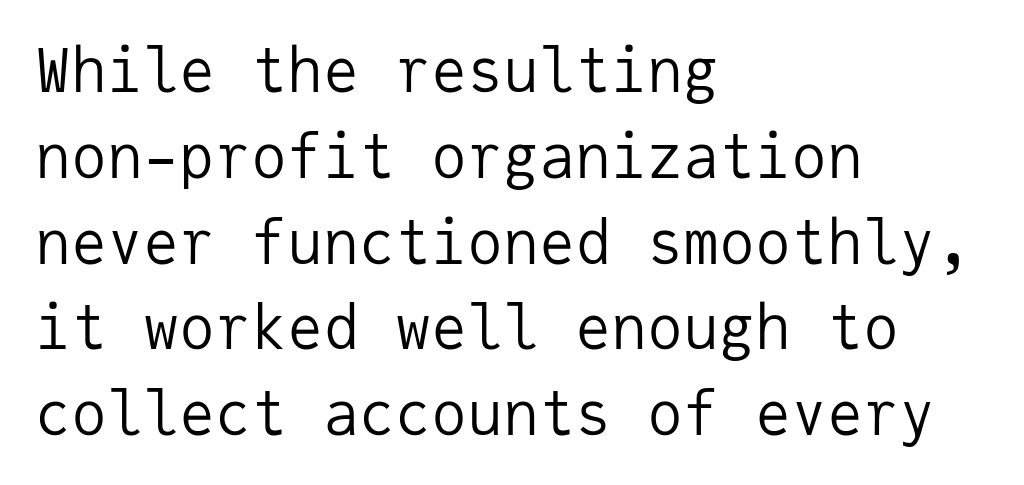
{"serif": "no", "italic": "no", "bold": "no", "weight": "regular", "width": "normal", "stroke_contrast": "low", "x_height": "medium", "monospaced": "yes", "underline": "no", "align": "left", "line_spacing": "normal", "line_spacing_ratio": 1.43, "letter_spacing": "normal", "letter_spacing_em": 0.0, "glyph_px": 60}
